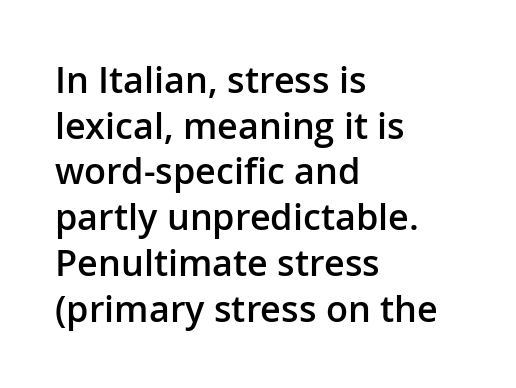
Q: Is the text bold? A: Semi-bold.
Q: Is the text italic (slanted)? A: No, it is upright.
Q: Is the typeface a serif or a sans-serif typeface? A: Sans-serif.
Q: Is the text underlined? A: No.
Q: How is the paragraph aligned? A: Left-aligned.
Q: Is the spacing between letters normal or unusually wide? A: Normal.
Q: Is the spacing between lines tight, normal or loose? A: Normal.
Q: Width (condensed, normal, or wide)? A: Normal.
Q: Stroke contrast? A: Low.
Q: x-height? A: Medium.
Q: Monospaced? A: No.
